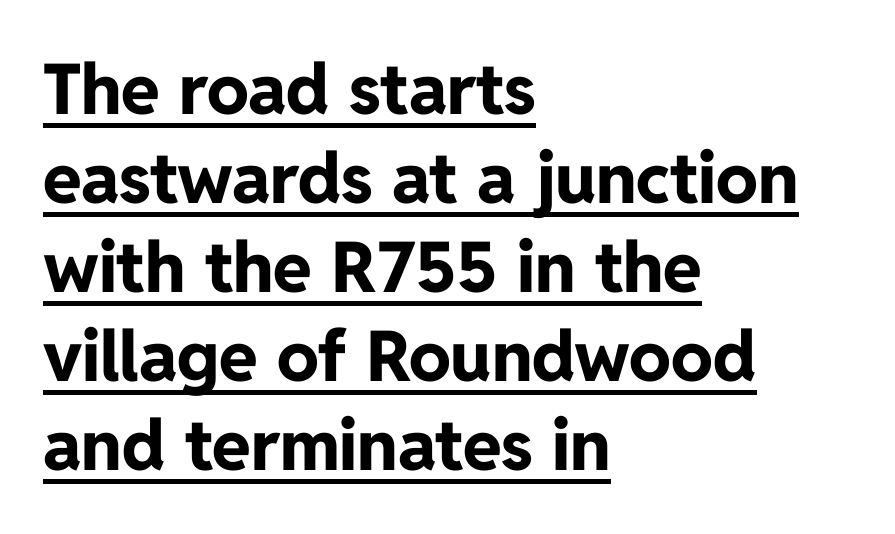
{"serif": "no", "italic": "no", "bold": "yes", "weight": "bold", "width": "normal", "stroke_contrast": "low", "x_height": "medium", "monospaced": "no", "underline": "yes", "align": "left", "line_spacing": "normal", "line_spacing_ratio": 1.27, "letter_spacing": "normal", "letter_spacing_em": 0.0, "glyph_px": 70}
